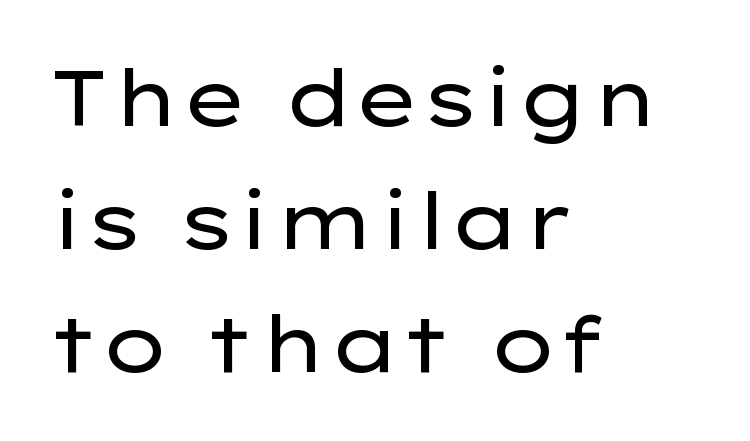
The letters advance in unequal steps, a hallmark of proportional type. Alignment: flush left. The specimen omits any rule beneath the text block's lines. Words appear dense and cohesive because spacing is normal.
